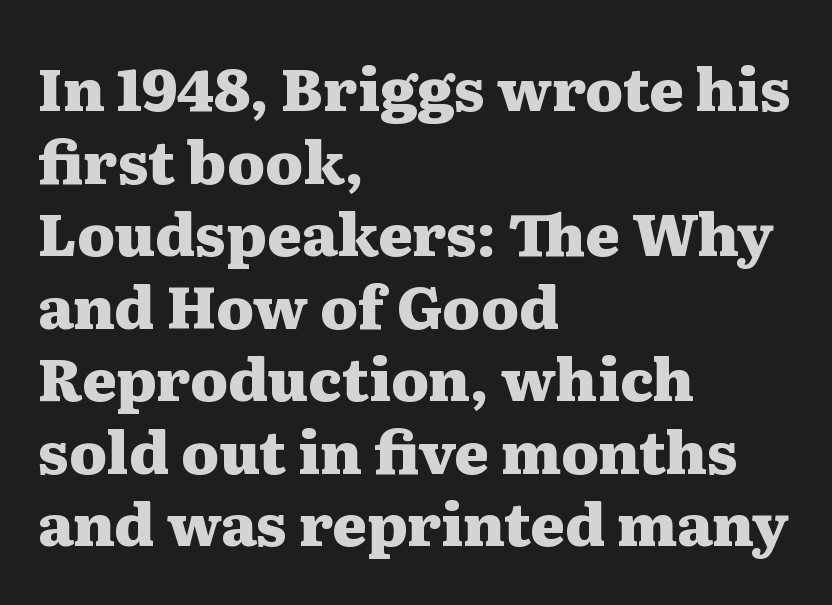
The image shows 59 px heavy, wide serif type, upright; set left-aligned, line spacing 1.23x, normal letter spacing, not underlined; medium stroke contrast and a medium x-height.
